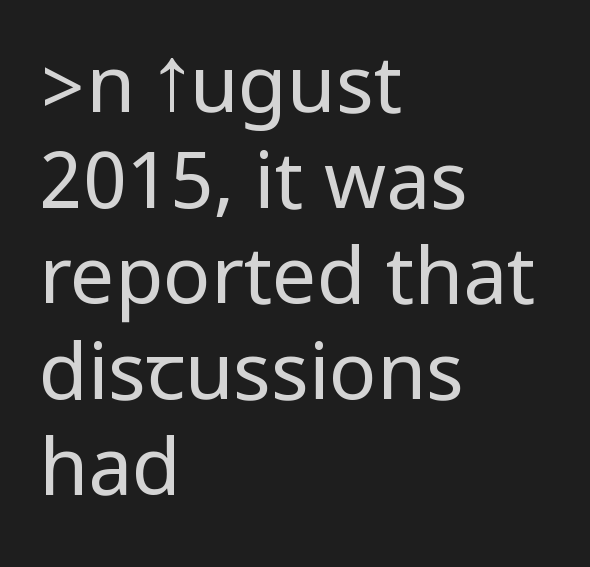
The image shows 79 px regular-weight, condensed sans-serif type, upright; set left-aligned, line spacing 1.21x, normal letter spacing, not underlined; low stroke contrast.
